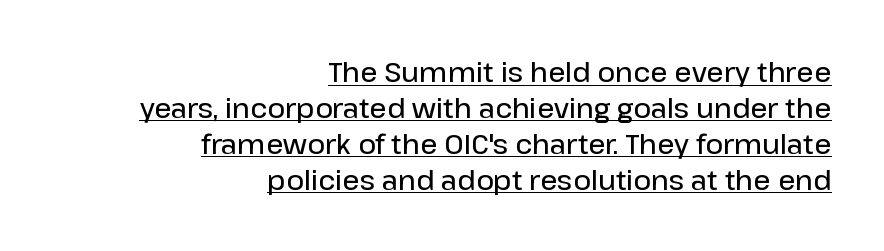
Words appear dense and cohesive because spacing is normal. Honestly, the row spacing looks completely unremarkable. Vertical strokes here are truly vertical. Reading down the block, your eye finds every line finishing at a fixed right position.
